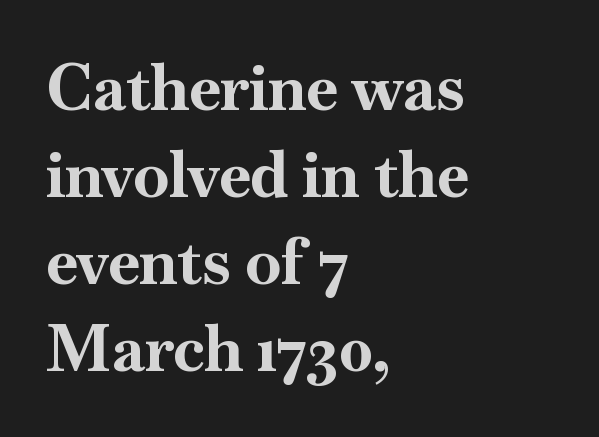
{"serif": "yes", "italic": "no", "bold": "yes", "weight": "bold", "width": "normal", "stroke_contrast": "high", "x_height": "small", "monospaced": "no", "underline": "no", "align": "left", "line_spacing": "normal", "line_spacing_ratio": 1.36, "letter_spacing": "normal", "letter_spacing_em": 0.0, "glyph_px": 64}
